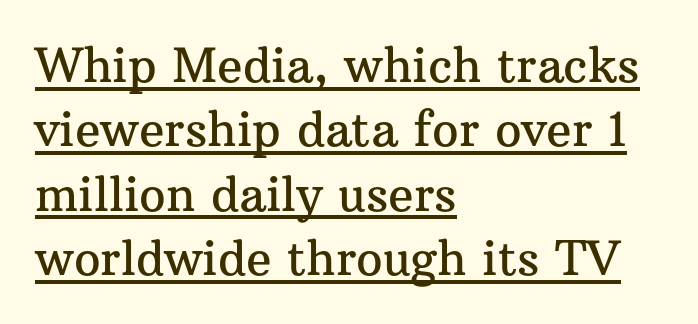
To sum up the face: it has serifs. Do the characters align in a grid? No, the font is proportional. Baseline-to-baseline distance is the conventional proportion of letter height. Is the letter spacing exaggerated? No — it looks like the ordinary default.
